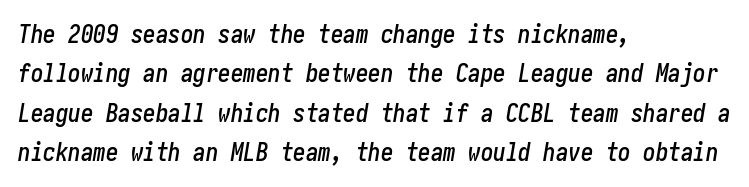
Compared with typical body copy, the letter spacing here is the same. The ragged edge is on the right, which tells us the setting is flush left. Rendered with sloped, italic letterforms. Baseline-to-baseline distance is the conventional proportion of letter height. Beneath every word, the page is bare.
